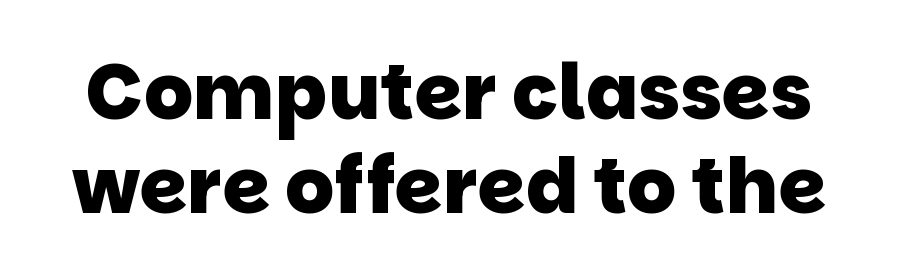
The image shows 77 px heavy sans-serif type; set line spacing 1.22x, normal letter spacing, not underlined; low stroke contrast and a large x-height.
